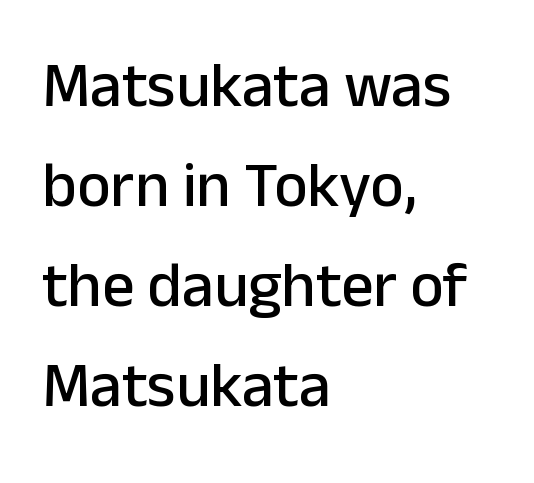
The image shows 64 px sans-serif type, upright; set left-aligned, normal line spacing (1.56x), normal letter spacing, not underlined; low stroke contrast and a medium x-height.
